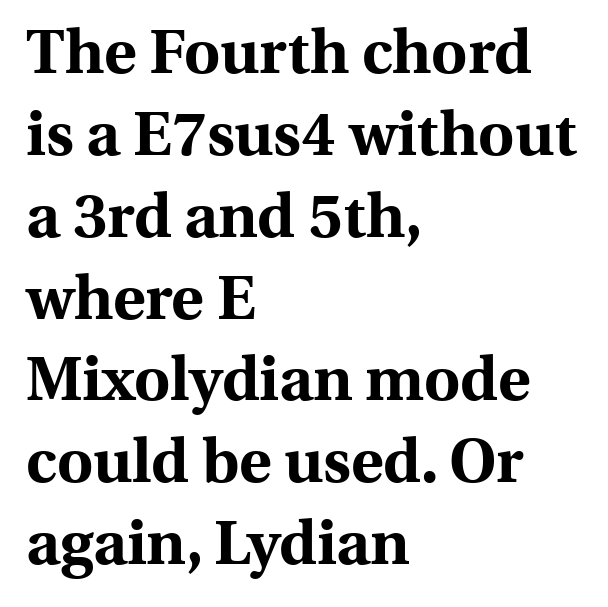
Only glyphs here, with clear space below each row. This sample is left-justified, so line endings fall wherever the words run out. The vertical gap from one line to the next is medium. This sample uses an upright cut, with every glyph sitting square on the baseline. As a designer I'd log this as weight 700, bold. What kind of face is this? One with serifs.
